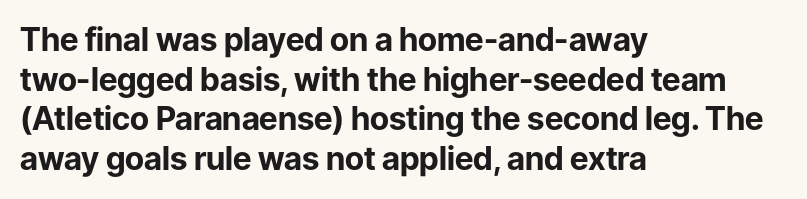
The image shows 32 px bold sans-serif type, upright; set left-aligned, line spacing 1.24x, normal letter spacing, not underlined; low stroke contrast and a medium x-height.
